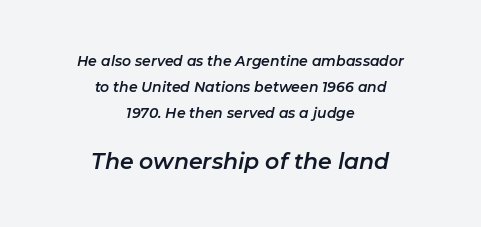
Plain, unruled lines of type. Standard letterfit; no display-style spreading of the glyphs. The setting favours the middle, as headings and verse often do. The emphasis by scale lands on block number two, below.
